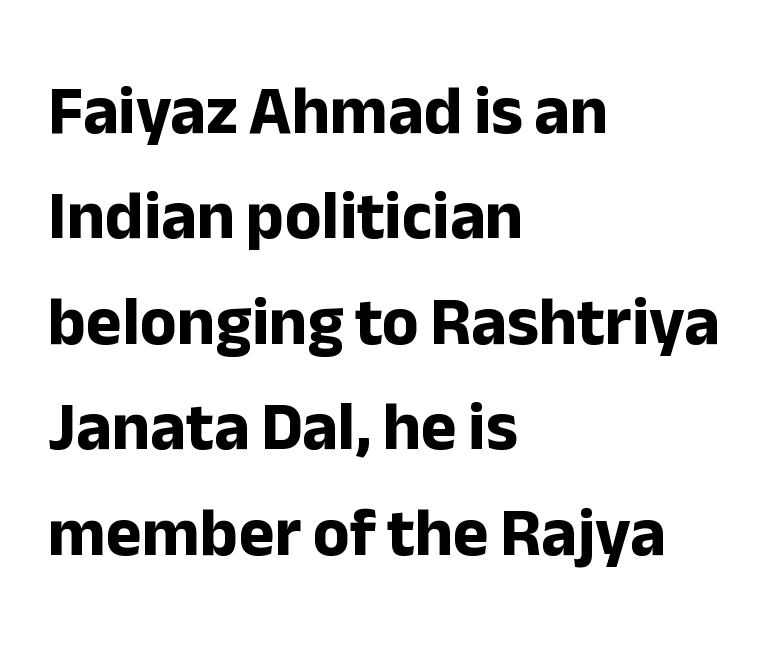
{"serif": "no", "italic": "no", "bold": "yes", "weight": "bold", "width": "normal", "stroke_contrast": "low", "x_height": "medium", "monospaced": "no", "underline": "no", "align": "left", "line_spacing": "normal", "line_spacing_ratio": 1.55, "letter_spacing": "normal", "letter_spacing_em": 0.0, "glyph_px": 68}
